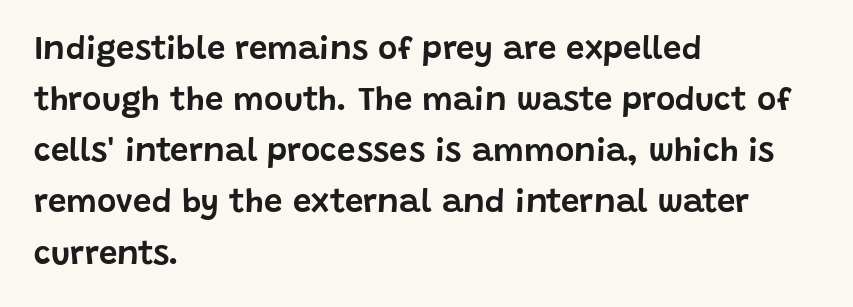
Does the leading feel generous? No, just average. You could call the tracking neutral — neither tight nor loose. The font's upright variant was chosen for this text. Each row of text sits above clean, open space. The type family on display is of the sans-serif kind. The face used here is proportionally spaced, like ordinary book or web type.
